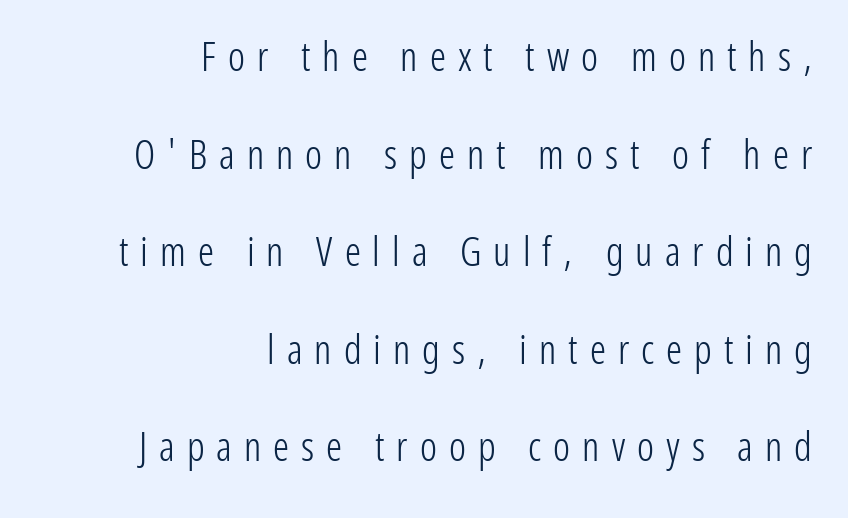
Q: Is the text bold? A: No.
Q: Is the text italic (slanted)? A: No, it is upright.
Q: Is the typeface a serif or a sans-serif typeface? A: Sans-serif.
Q: Is the text underlined? A: No.
Q: How is the paragraph aligned? A: Right-aligned.
Q: Is the spacing between letters normal or unusually wide? A: Unusually wide.
Q: Is the spacing between lines tight, normal or loose? A: Loose.
Q: Width (condensed, normal, or wide)? A: Condensed.
Q: Stroke contrast? A: Low.
Q: x-height? A: Medium.
Q: Monospaced? A: No.
